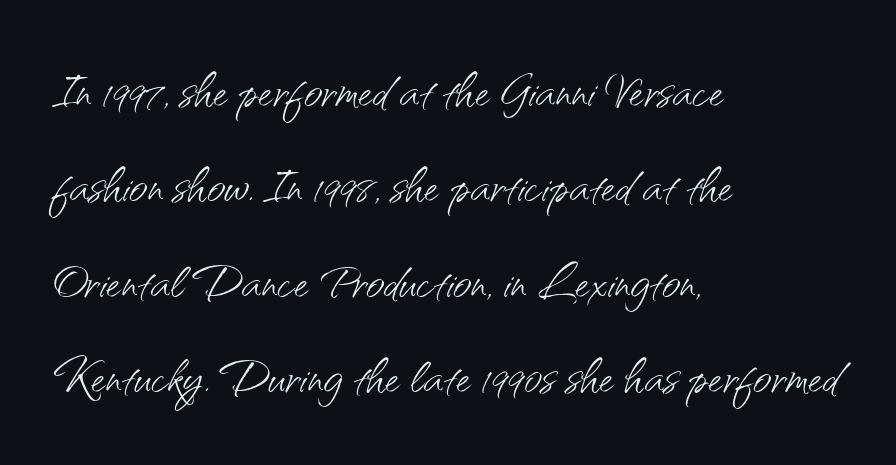
{"serif": "no", "bold": "no", "weight": "light", "width": "normal", "stroke_contrast": "medium", "x_height": "small", "monospaced": "no", "underline": "no", "align": "left", "line_spacing": "normal", "line_spacing_ratio": 1.49, "letter_spacing": "normal", "letter_spacing_em": 0.0, "glyph_px": 64}
